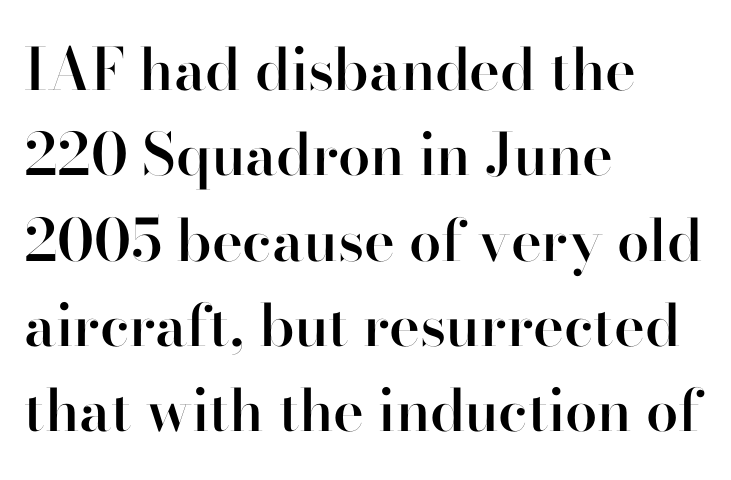
The image shows 58 px semibold sans-serif type, upright; set left-aligned, normal line spacing (1.47x), normal letter spacing, not underlined; high stroke contrast and a small x-height.
